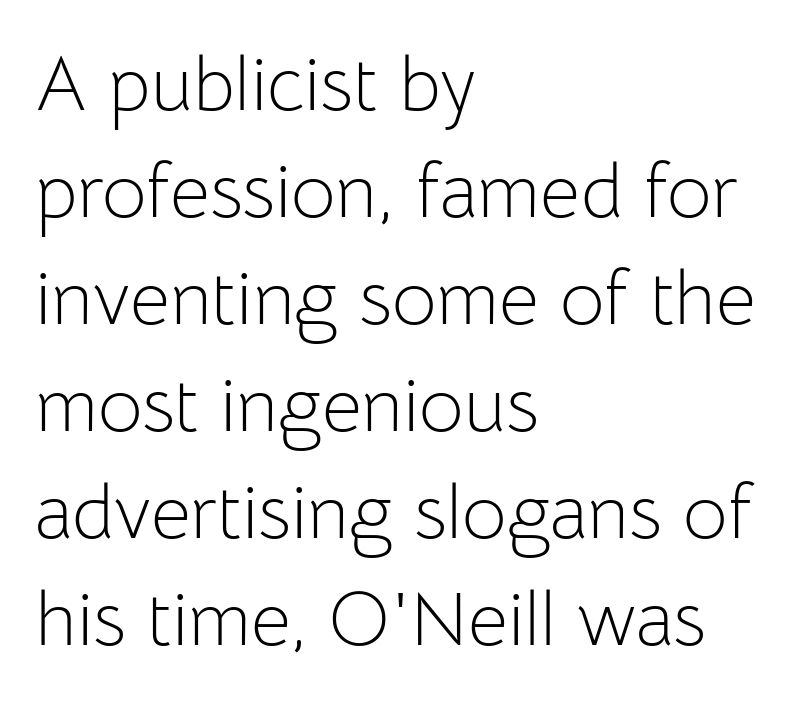
Lines of text with bare space underneath. Reading down the block, your eye returns to a fixed left position each line. Each letter keeps its own natural width here, so spacing adapts to shape. Stems and bowls with no extra thickness — not bold. Compared with typical paragraphs, the rows here are spaced about the same. The letters stand straight up with perfectly vertical stems.
